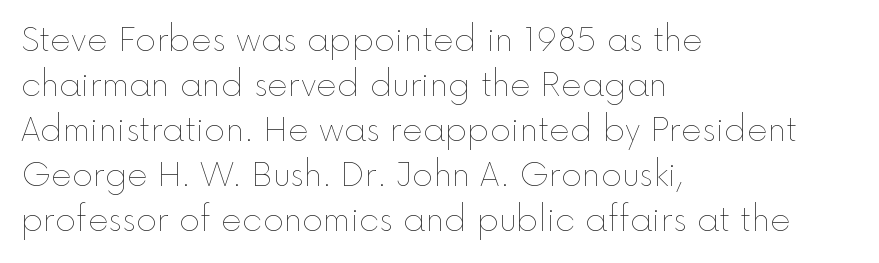
Q: Is the text bold? A: No.
Q: Is the text italic (slanted)? A: No, it is upright.
Q: Is the text underlined? A: No.
Q: How is the paragraph aligned? A: Left-aligned.
Q: Is the spacing between letters normal or unusually wide? A: Normal.
Q: Is the spacing between lines tight, normal or loose? A: Normal.
Q: Width (condensed, normal, or wide)? A: Normal.
Q: x-height? A: Medium.
Q: Monospaced? A: No.
